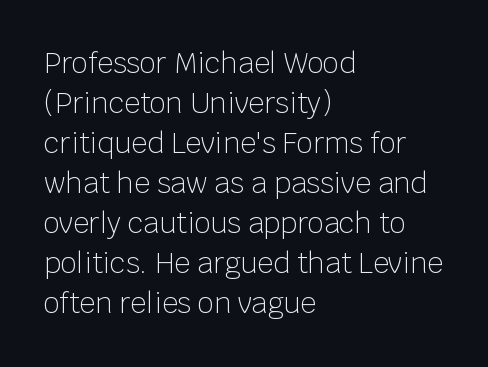
Q: Is the text bold? A: No.
Q: Is the text italic (slanted)? A: No, it is upright.
Q: Is the typeface a serif or a sans-serif typeface? A: Sans-serif.
Q: Is the text underlined? A: No.
Q: How is the paragraph aligned? A: Left-aligned.
Q: Is the spacing between letters normal or unusually wide? A: Normal.
Q: Is the spacing between lines tight, normal or loose? A: Normal.
Q: Width (condensed, normal, or wide)? A: Normal.
Q: Stroke contrast? A: Low.
Q: x-height? A: Large.
Q: Monospaced? A: No.
